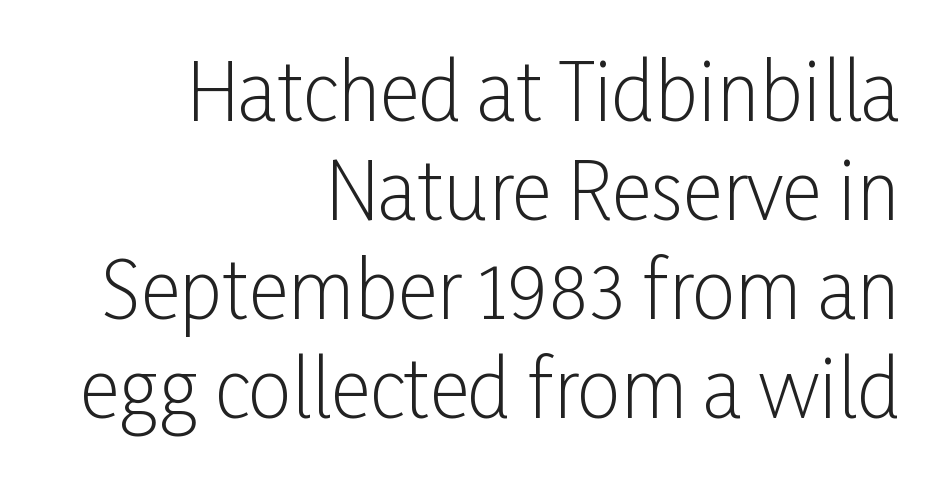
The image shows 78 px light, condensed sans-serif type, upright; set right-aligned, normal line spacing (1.27x), normal letter spacing, not underlined; low stroke contrast and a medium x-height.
